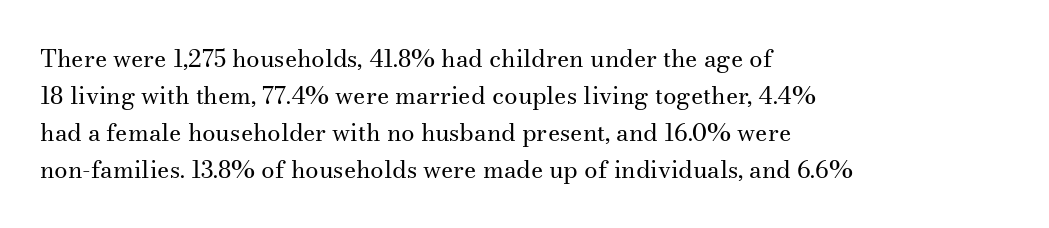
{"italic": "no", "bold": "no", "underline": "no", "align": "left", "line_spacing": "normal", "line_spacing_ratio": 1.54, "letter_spacing": "normal", "letter_spacing_em": 0.0, "glyph_px": 24}
